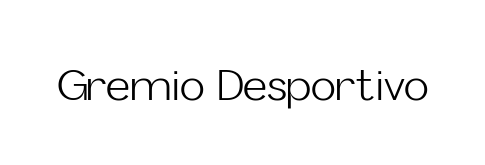
The image shows 42 px light sans-serif type, upright; set normal letter spacing, not underlined; low stroke contrast and a medium x-height.
